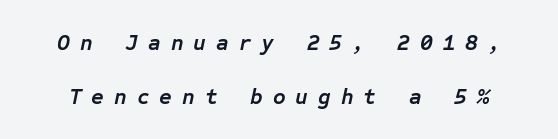
Q: Is the text bold? A: Yes.
Q: Is the text italic (slanted)? A: Yes, it leans right by about 12 degrees.
Q: Is the text underlined? A: No.
Q: Is the spacing between letters normal or unusually wide? A: Unusually wide.
Q: Is the spacing between lines tight, normal or loose? A: Loose.
